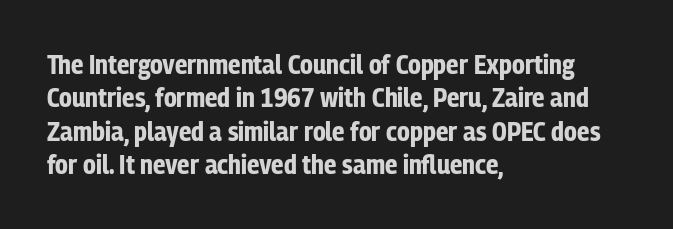
There is no visible air inserted between adjacent glyphs. Compared with a centered layout, this one pins lines to the left instead. The strokes are fattened all the way to bold. A typesetter would mark this as roman, not italic. The words here are not underlined.
